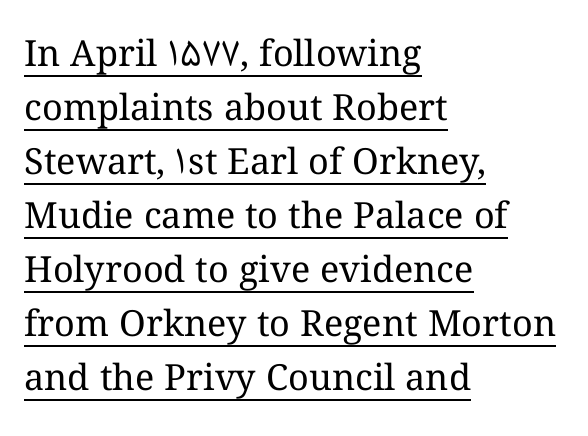
The designer left line spacing at the default. The passage shown has conventional tracking throughout. The glyphs are accompanied by a horizontal stroke just below them. This is the regular roman posture of the typeface. Horizontally, the lines are justified to the leading edge only.
